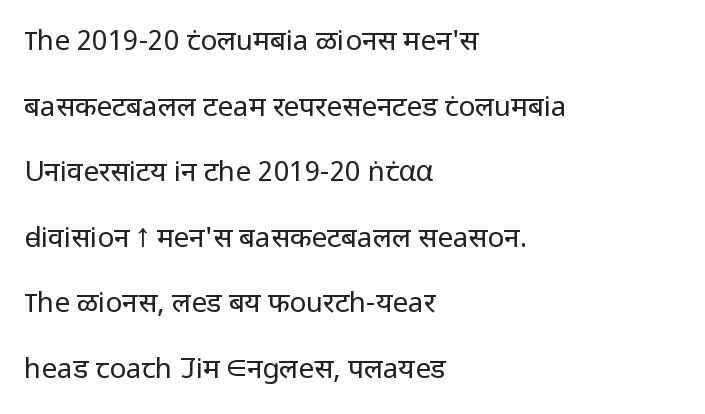
The image shows 28 px regular-weight sans-serif type, upright; set left-aligned, loose line spacing (2.34x), normal letter spacing, not underlined; low stroke contrast and a medium x-height.
